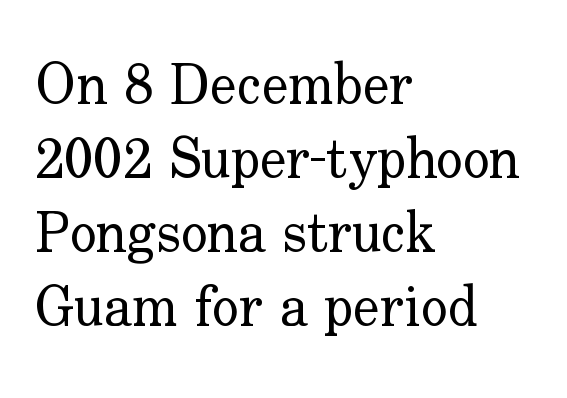
Q: Is the text bold? A: No.
Q: Is the text italic (slanted)? A: No, it is upright.
Q: Is the typeface a serif or a sans-serif typeface? A: Serif.
Q: Is the text underlined? A: No.
Q: How is the paragraph aligned? A: Left-aligned.
Q: Is the spacing between letters normal or unusually wide? A: Normal.
Q: Is the spacing between lines tight, normal or loose? A: Normal.
Q: Width (condensed, normal, or wide)? A: Normal.
Q: Stroke contrast? A: Low.
Q: x-height? A: Small.
Q: Monospaced? A: No.
